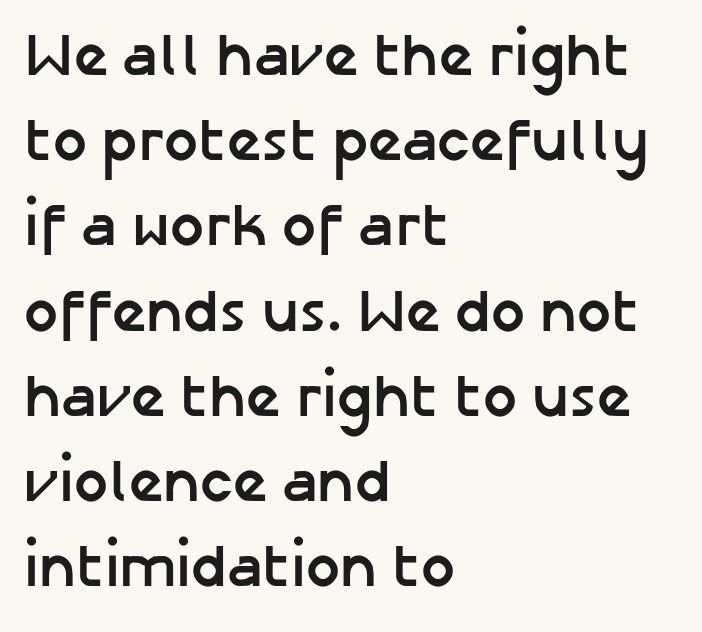
Q: Is the text bold? A: Yes.
Q: Is the text italic (slanted)? A: No, it is upright.
Q: Is the typeface a serif or a sans-serif typeface? A: Sans-serif.
Q: Is the text underlined? A: No.
Q: How is the paragraph aligned? A: Left-aligned.
Q: Is the spacing between letters normal or unusually wide? A: Normal.
Q: Is the spacing between lines tight, normal or loose? A: Normal.
Q: Width (condensed, normal, or wide)? A: Normal.
Q: Stroke contrast? A: Low.
Q: x-height? A: Medium.
Q: Monospaced? A: No.
